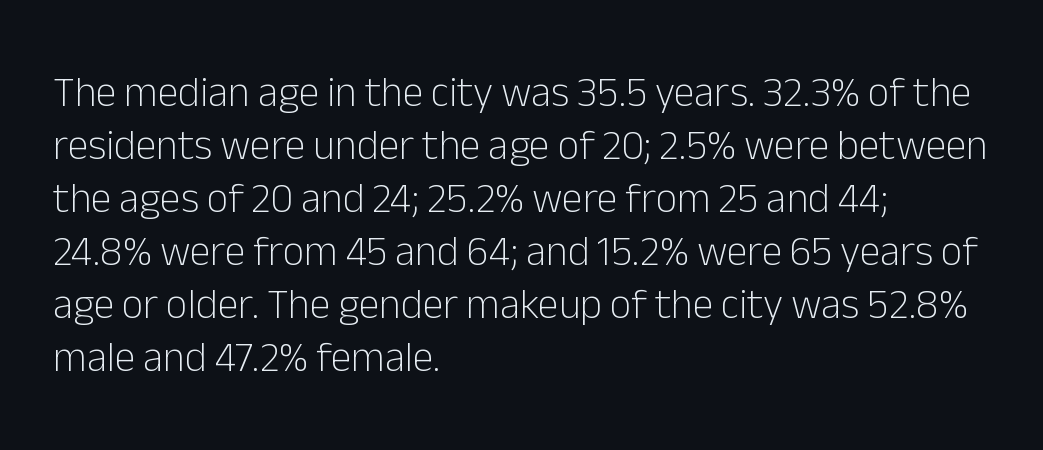
The image shows 42 px light sans-serif type, upright; set left-aligned, normal line spacing (1.26x), normal letter spacing, not underlined; low stroke contrast and a medium x-height.
